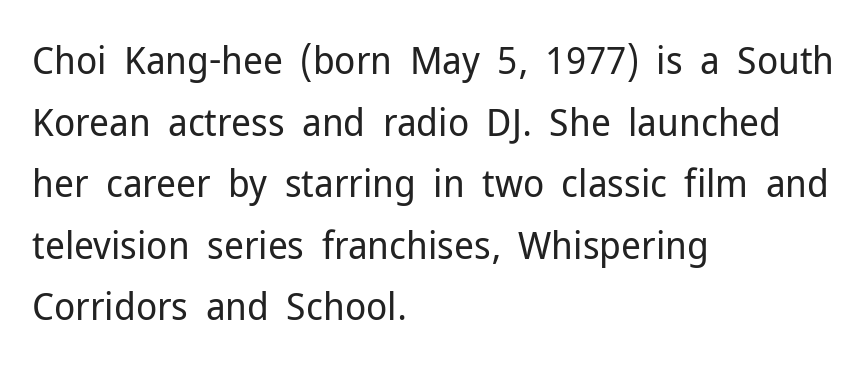
The image shows 39 px regular-weight sans-serif type, upright; set left-aligned, normal line spacing (1.58x), normal letter spacing, not underlined; low stroke contrast and a medium x-height.
